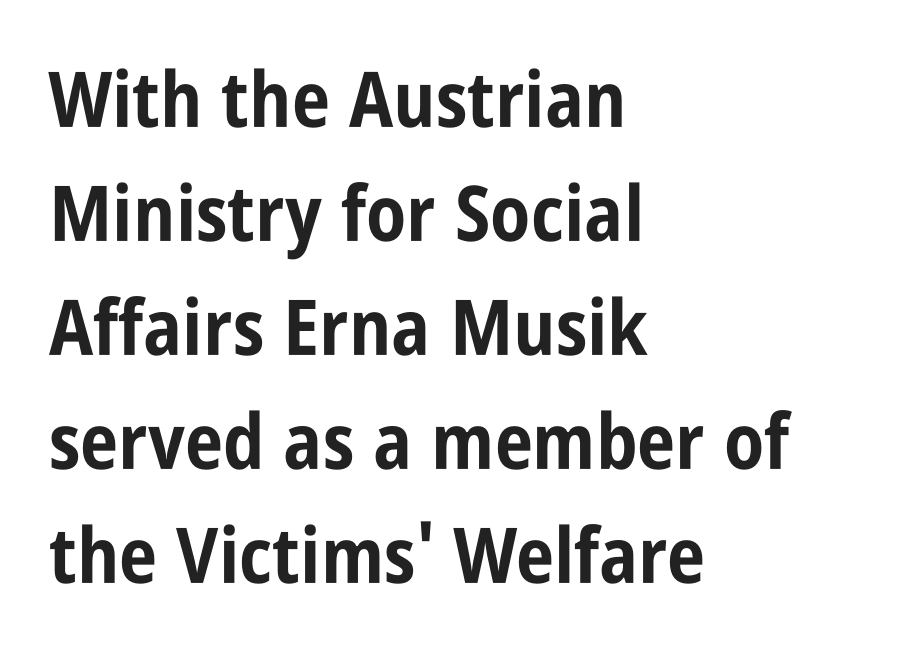
{"serif": "no", "italic": "no", "bold": "yes", "weight": "bold", "width": "condensed", "stroke_contrast": "low", "x_height": "large", "monospaced": "no", "underline": "no", "align": "left", "line_spacing": "normal", "line_spacing_ratio": 1.48, "letter_spacing": "normal", "letter_spacing_em": 0.0, "glyph_px": 77}
